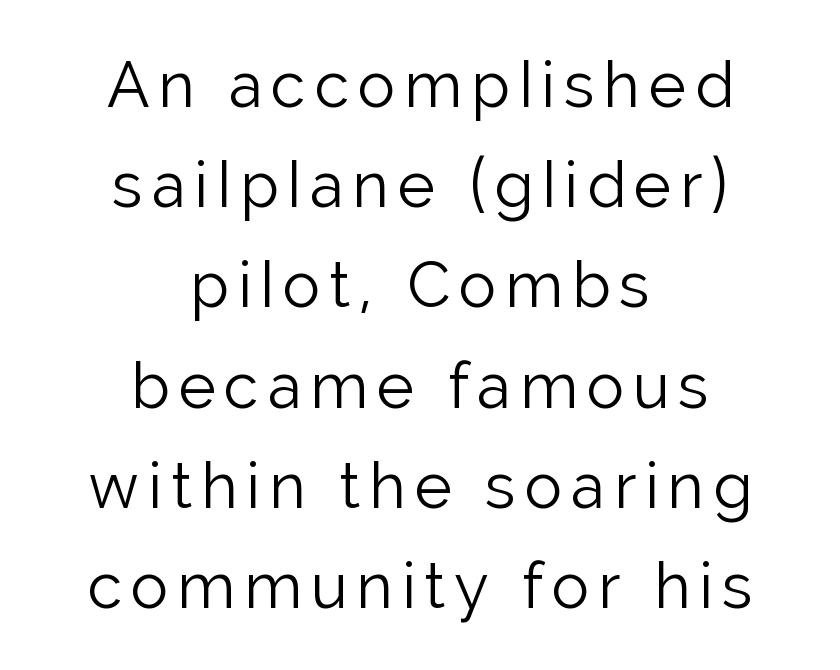
{"serif": "no", "italic": "no", "bold": "no", "weight": "light", "width": "normal", "stroke_contrast": "low", "x_height": "medium", "monospaced": "no", "underline": "no", "align": "center", "line_spacing": "normal", "line_spacing_ratio": 1.59, "glyph_px": 63}
